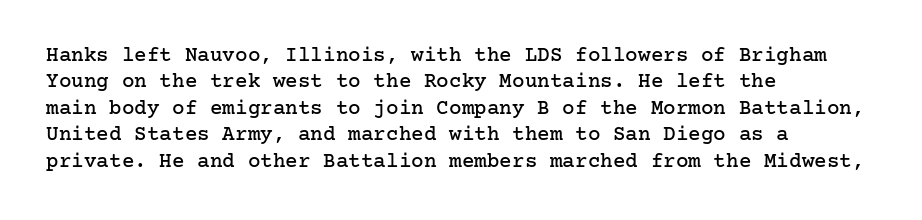
{"italic": "no", "underline": "no", "align": "left", "line_spacing": "normal", "line_spacing_ratio": 1.26, "letter_spacing": "normal", "letter_spacing_em": 0.0, "glyph_px": 21}
